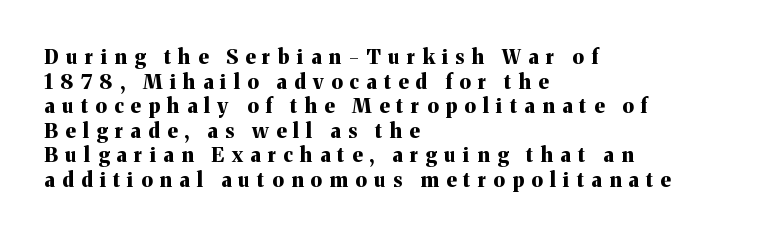
The image shows 20 px bold type, upright; set left-aligned, line spacing 1.23x, unusually wide letter spacing (+0.37 em), not underlined.
